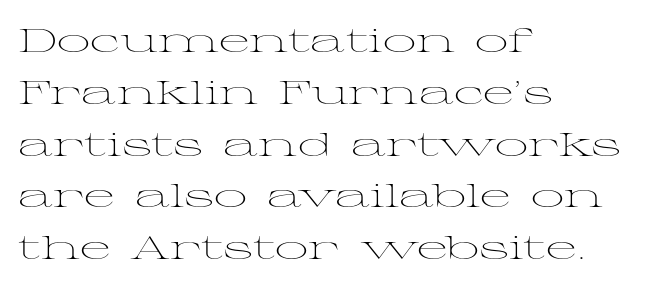
The image shows 33 px light, wide serif type, upright; set left-aligned, normal line spacing (1.57x), normal letter spacing, not underlined; medium stroke contrast and a medium x-height.
